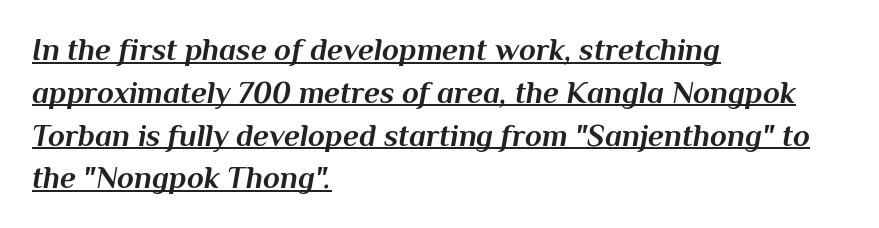
Notice how descenders clear the ascenders below comfortably — that's standard leading. Here the designer chose a conventional face with non-uniform glyph widths. You'd pick this weight for a headline — it's a proper bold. Reading down the block, your eye returns to a fixed left position each line. The letterforms sit shoulder to shoulder at normal distance.
